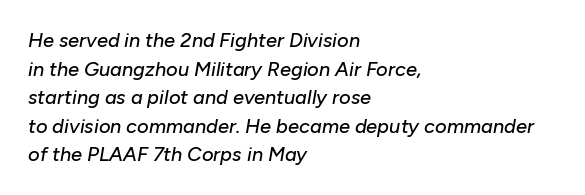
Q: Is the text italic (slanted)? A: Yes, it leans right by about 10 degrees.
Q: Is the text underlined? A: No.
Q: How is the paragraph aligned? A: Left-aligned.
Q: Is the spacing between letters normal or unusually wide? A: Normal.
Q: Is the spacing between lines tight, normal or loose? A: Normal.
